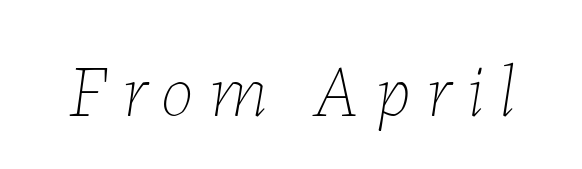
{"italic": "yes", "lean": "right", "slant_degrees": 7, "bold": "no", "weight": "thin", "width": "normal", "stroke_contrast": "low", "x_height": "medium", "monospaced": "no", "underline": "no", "letter_spacing": "wide", "letter_spacing_em": 0.21, "glyph_px": 75}
